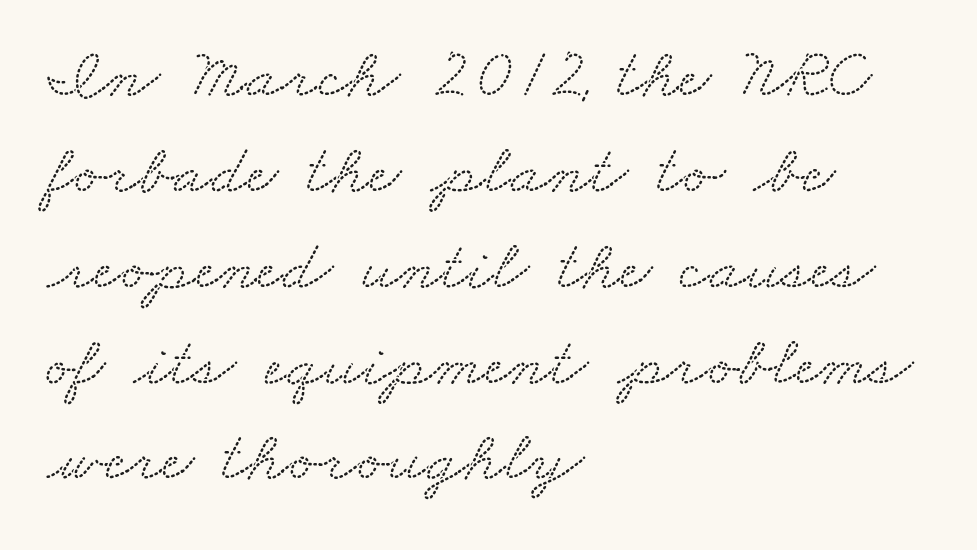
Q: Is the typeface a serif or a sans-serif typeface? A: Serif.
Q: Is the text underlined? A: No.
Q: How is the paragraph aligned? A: Left-aligned.
Q: Is the spacing between letters normal or unusually wide? A: Normal.
Q: Is the spacing between lines tight, normal or loose? A: Normal.
Q: Width (condensed, normal, or wide)? A: Wide.
Q: Stroke contrast? A: Low.
Q: x-height? A: Small.
Q: Monospaced? A: No.
